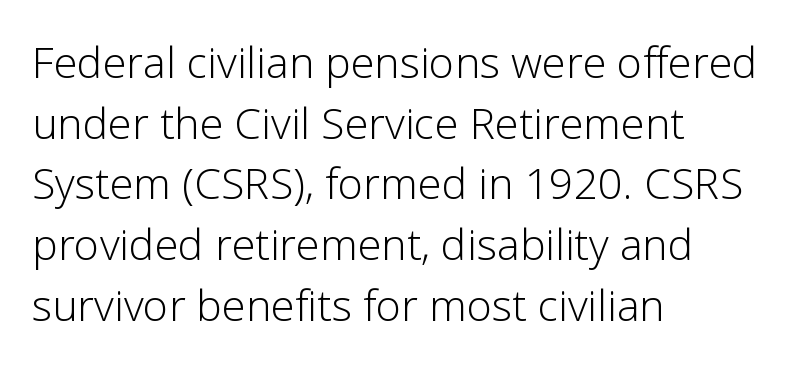
The image shows 43 px light sans-serif type, upright; set left-aligned, normal line spacing (1.41x), normal letter spacing, not underlined; low stroke contrast and a medium x-height.
